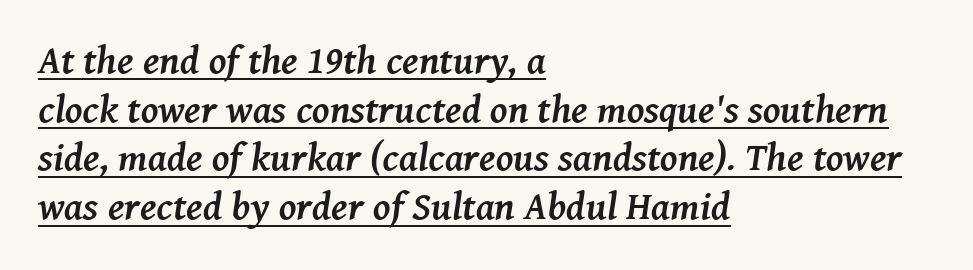
The image shows 39 px semibold serif type, italic (leaning right); set left-aligned, normal line spacing (1.25x), normal letter spacing, underlined; medium stroke contrast and a medium x-height.
